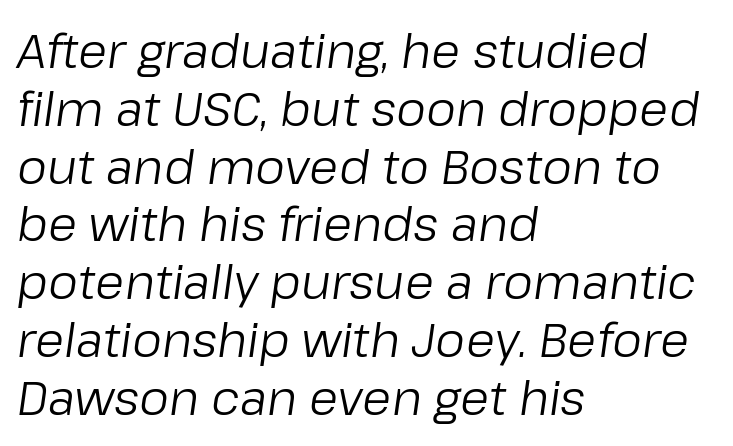
The image shows 47 px regular-weight type, italic (leaning right); set left-aligned, line spacing 1.23x, normal letter spacing, not underlined; low stroke contrast and a medium x-height.
